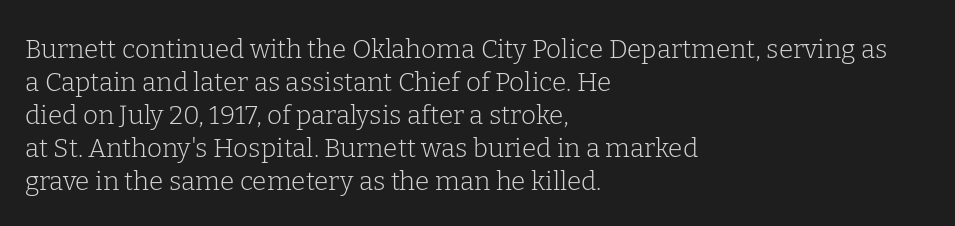
{"italic": "no", "bold": "no", "underline": "no", "align": "left", "line_spacing": "normal", "line_spacing_ratio": 1.27, "letter_spacing": "normal", "letter_spacing_em": 0.0, "glyph_px": 26}
